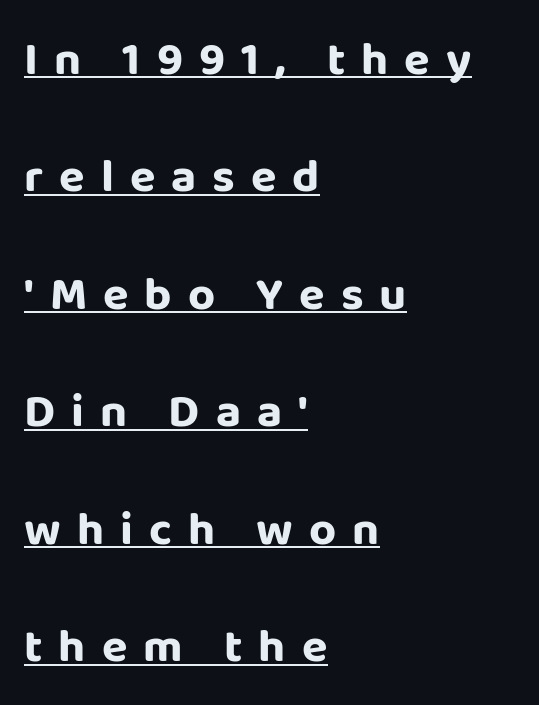
The image shows 47 px bold sans-serif type, upright; set left-aligned, loose line spacing (2.5x), unusually wide letter spacing (+0.34 em), underlined; low stroke contrast and a large x-height.
